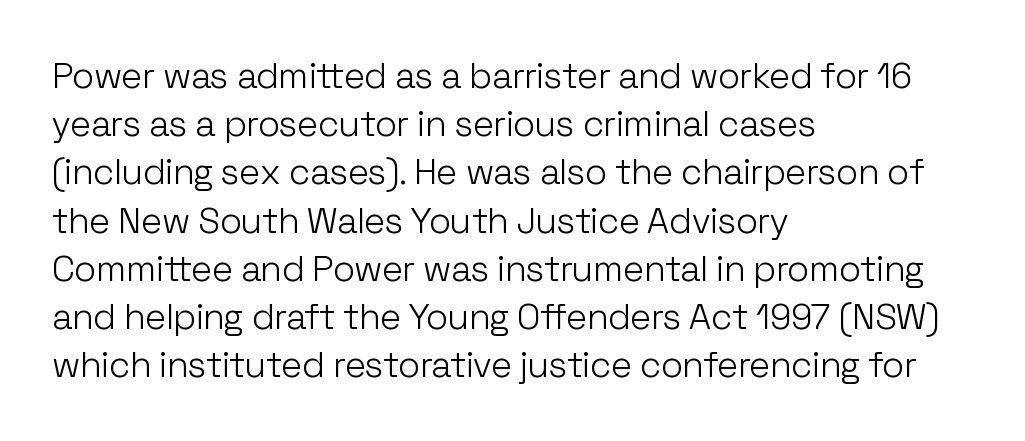
The image shows 36 px light sans-serif type, upright; set left-aligned, normal line spacing (1.34x), normal letter spacing, not underlined; low stroke contrast and a medium x-height.
